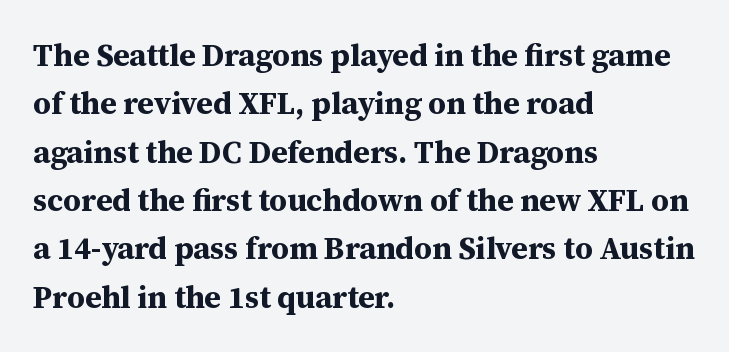
The strip under each line holds only bare page. This is heavy type, rendered in bold. Each line starts at the same left margin while the right side varies. A typesetter would label this face a serif. Characters remain perfectly vertical along every line. This sample has the flowing, uneven cadence of proportional lettering.
